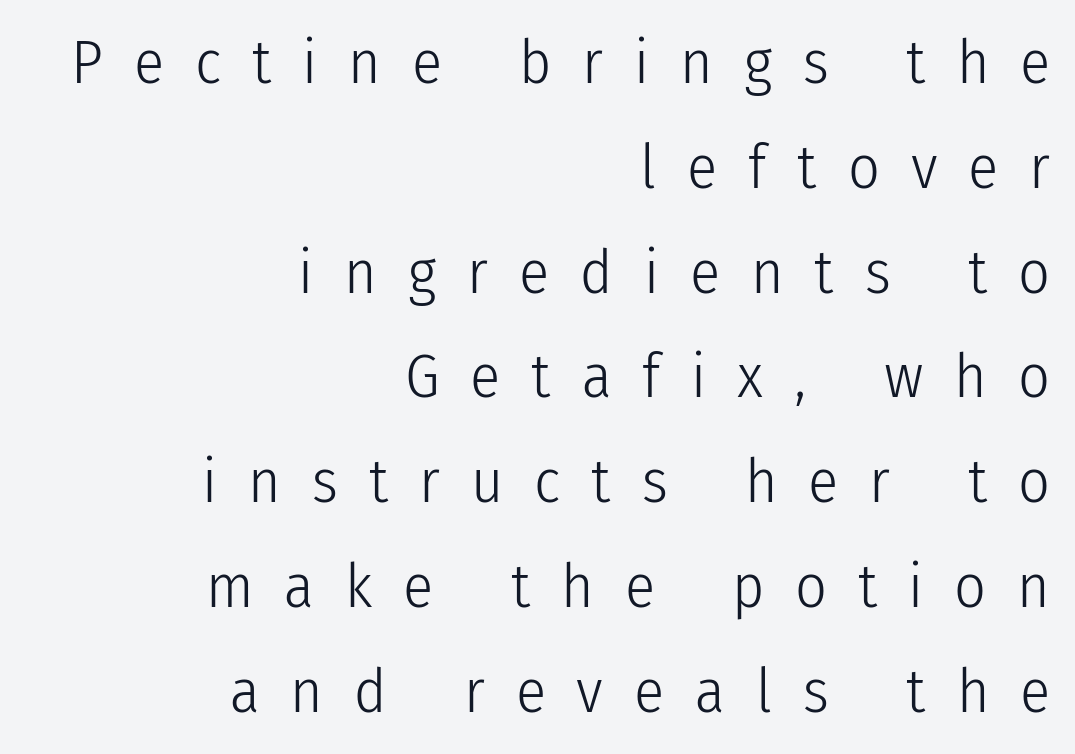
Q: Is the text bold? A: No.
Q: Is the text italic (slanted)? A: No, it is upright.
Q: Is the typeface a serif or a sans-serif typeface? A: Sans-serif.
Q: Is the text underlined? A: No.
Q: How is the paragraph aligned? A: Right-aligned.
Q: Is the spacing between letters normal or unusually wide? A: Unusually wide.
Q: Is the spacing between lines tight, normal or loose? A: Normal.
Q: Width (condensed, normal, or wide)? A: Condensed.
Q: Stroke contrast? A: Low.
Q: x-height? A: Medium.
Q: Monospaced? A: No.
